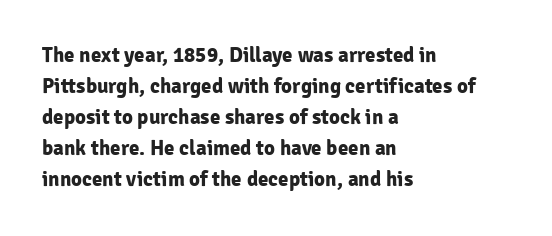
These lines keep a tight, regular rhythm from letter to letter. The typesetting leans heavy: a genuine bold. Line beginnings align vertically; line endings do not. If you drew a line through each stem, it would be perfectly vertical. Letters rest on an invisible, unmarked baseline.
